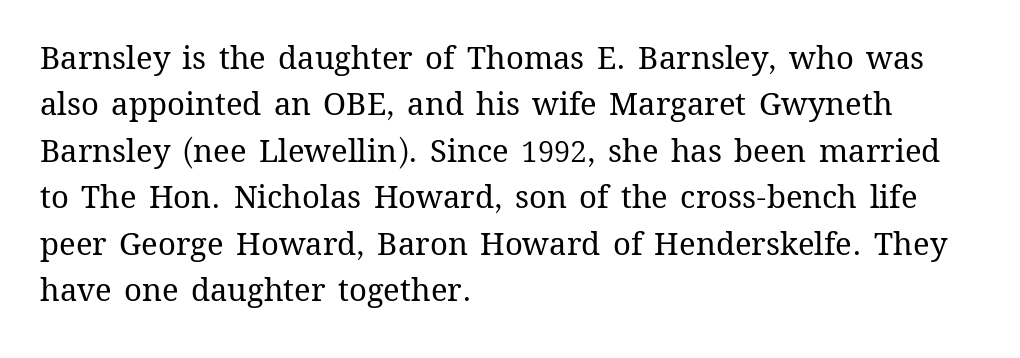
Ink coverage per letter is moderate at most. The font's upright variant was chosen for this text. Alignment: flush left. Honestly, the letter spacing is just normal — you wouldn't notice it.
